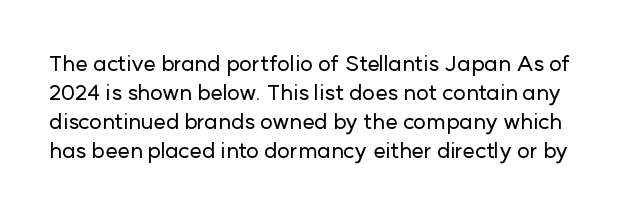
Q: Is the text italic (slanted)? A: No, it is upright.
Q: Is the text underlined? A: No.
Q: Is the spacing between letters normal or unusually wide? A: Normal.
Q: Is the spacing between lines tight, normal or loose? A: Normal.
